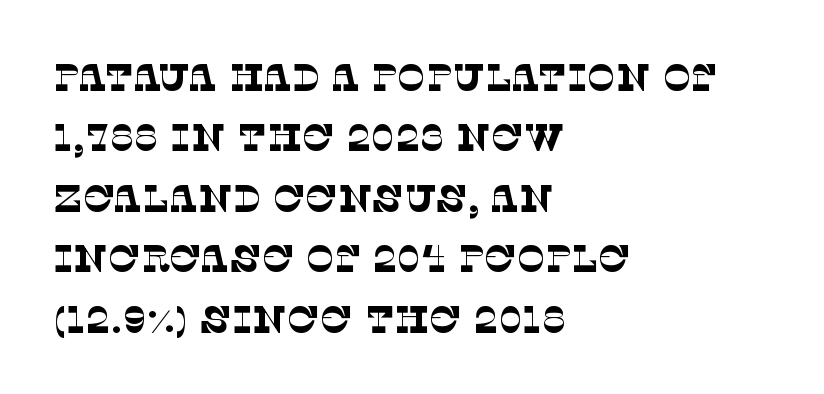
Q: Is the text bold? A: No.
Q: Is the typeface a serif or a sans-serif typeface? A: Serif.
Q: Is the text underlined? A: No.
Q: How is the paragraph aligned? A: Left-aligned.
Q: Is the spacing between letters normal or unusually wide? A: Normal.
Q: Is the spacing between lines tight, normal or loose? A: Normal.
Q: Width (condensed, normal, or wide)? A: Normal.
Q: Stroke contrast? A: Low.
Q: x-height? A: Large.
Q: Monospaced? A: No.
